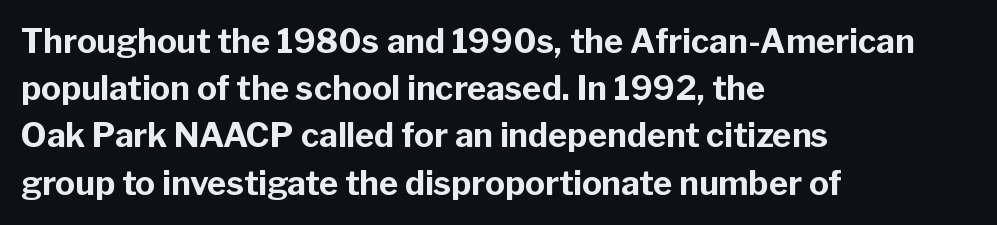
{"serif": "no", "italic": "no", "bold": "yes", "weight": "bold", "width": "normal", "stroke_contrast": "low", "x_height": "medium", "monospaced": "no", "underline": "no", "align": "left", "line_spacing": "normal", "line_spacing_ratio": 1.43, "letter_spacing": "normal", "letter_spacing_em": 0.0, "glyph_px": 33}
